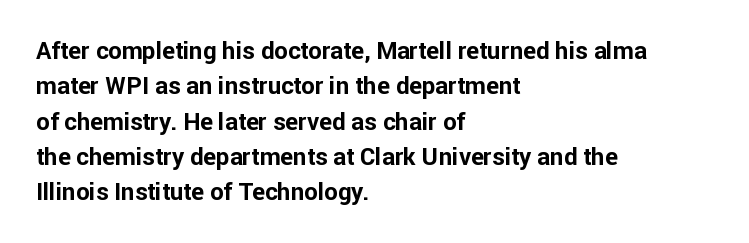
The baseline area is clear. Rendered with straight, roman letterforms. The face used here has the dense, thick strokes of a bold. One-word summary of the alignment: left.
